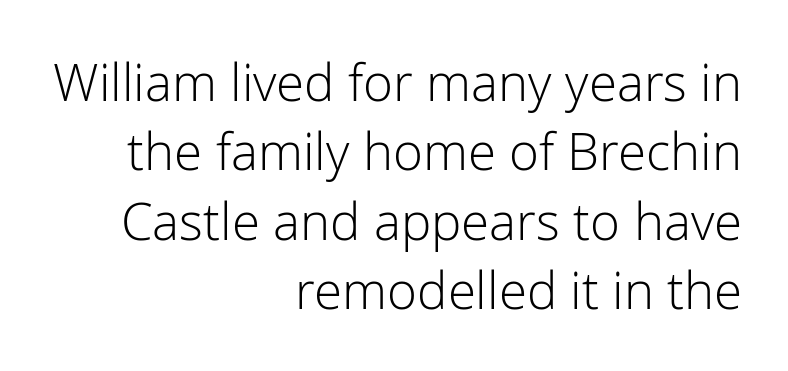
Q: Is the text bold? A: No.
Q: Is the text italic (slanted)? A: No, it is upright.
Q: Is the typeface a serif or a sans-serif typeface? A: Sans-serif.
Q: Is the text underlined? A: No.
Q: How is the paragraph aligned? A: Right-aligned.
Q: Is the spacing between letters normal or unusually wide? A: Normal.
Q: Is the spacing between lines tight, normal or loose? A: Normal.
Q: Width (condensed, normal, or wide)? A: Normal.
Q: Stroke contrast? A: Low.
Q: x-height? A: Medium.
Q: Monospaced? A: No.
